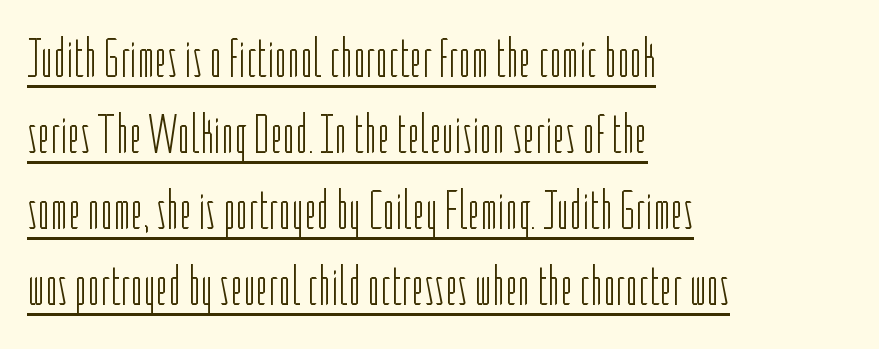
Q: Is the text bold? A: No.
Q: Is the text italic (slanted)? A: No, it is upright.
Q: Is the typeface a serif or a sans-serif typeface? A: Sans-serif.
Q: Is the text underlined? A: Yes.
Q: How is the paragraph aligned? A: Left-aligned.
Q: Is the spacing between letters normal or unusually wide? A: Normal.
Q: Is the spacing between lines tight, normal or loose? A: Normal.
Q: Width (condensed, normal, or wide)? A: Condensed.
Q: Stroke contrast? A: Low.
Q: x-height? A: Medium.
Q: Monospaced? A: No.
